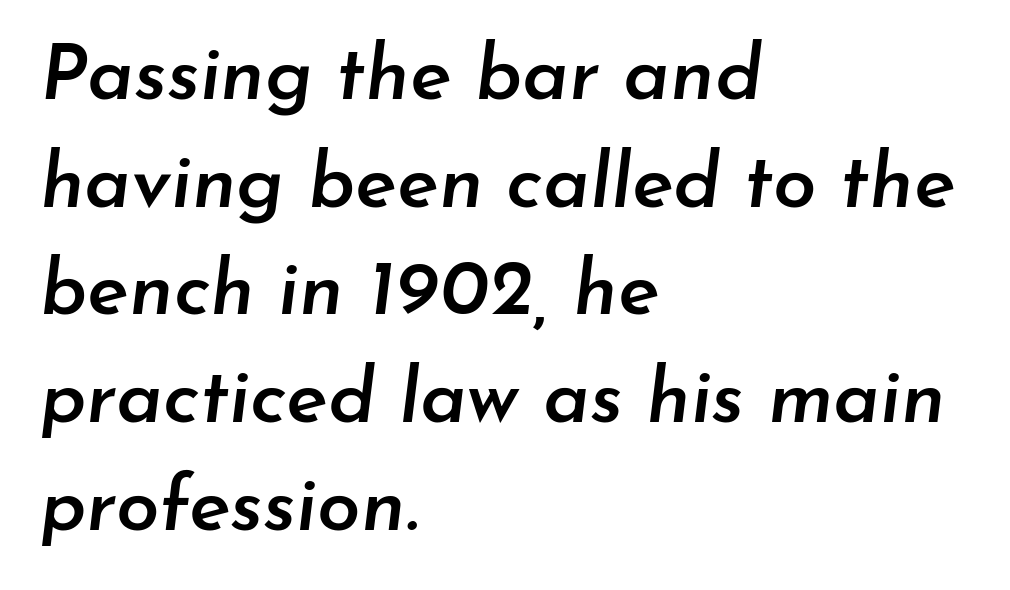
The image shows 78 px semibold type, italic (leaning right); set left-aligned, normal line spacing (1.38x), normal letter spacing, not underlined; low stroke contrast and a small x-height.
